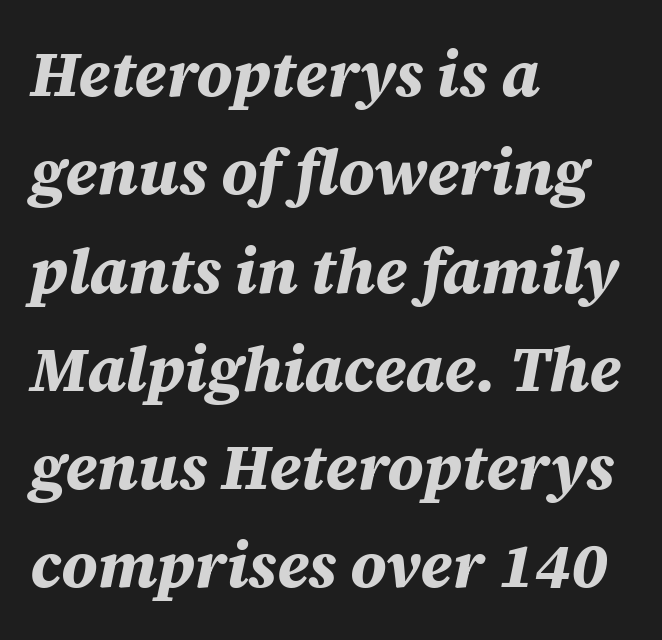
Check the space under the baseline: it is left empty. Is the letter spacing exaggerated? No — it looks like the ordinary default. When letters slant like this, we call the style italic. Vertical spacing — default. Here the designer chose a conventional face with non-uniform glyph widths. Notice how the passage keeps a crisp vertical edge on the left only.
